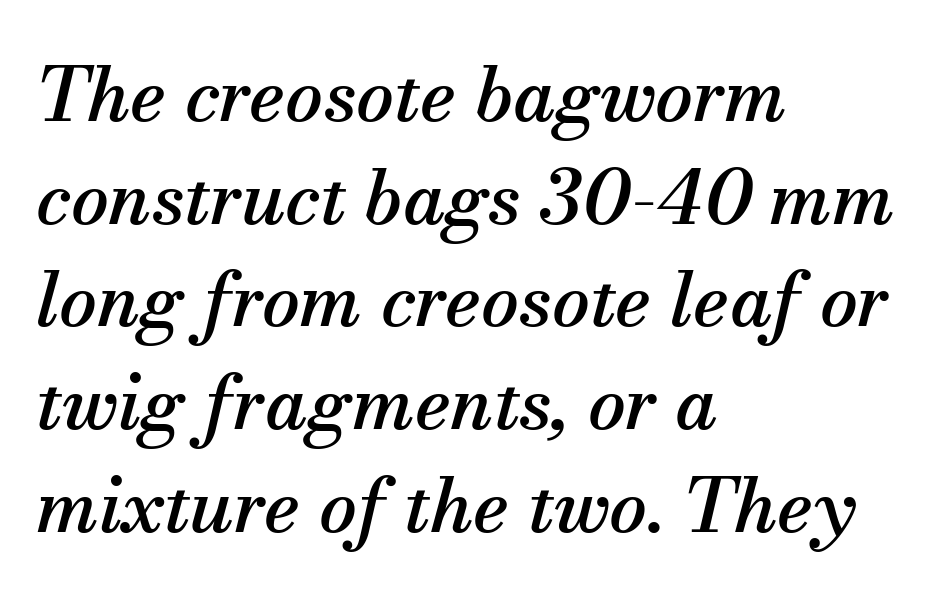
The image shows 75 px serif type, italic (leaning right); set left-aligned, normal line spacing (1.37x), normal letter spacing, not underlined; medium stroke contrast and a small x-height.
